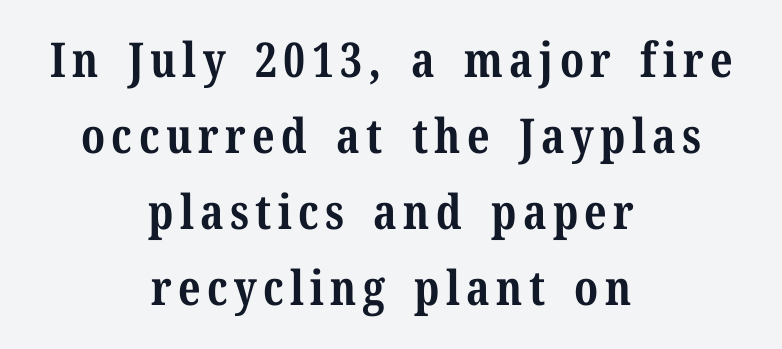
The image shows 48 px bold serif type, upright; set centered, normal line spacing (1.58x), not underlined; medium stroke contrast and a medium x-height.
